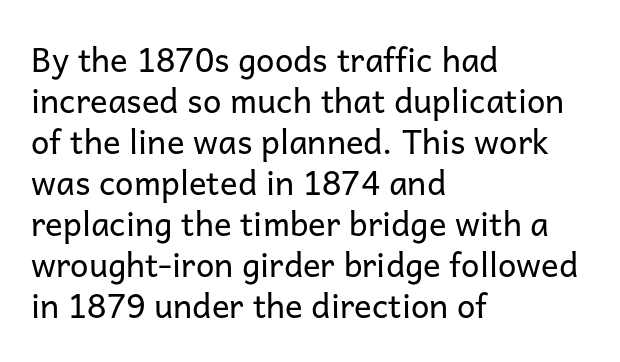
The image shows 33 px regular-weight sans-serif type, upright; set left-aligned, line spacing 1.24x, normal letter spacing, not underlined; low stroke contrast and a medium x-height.
